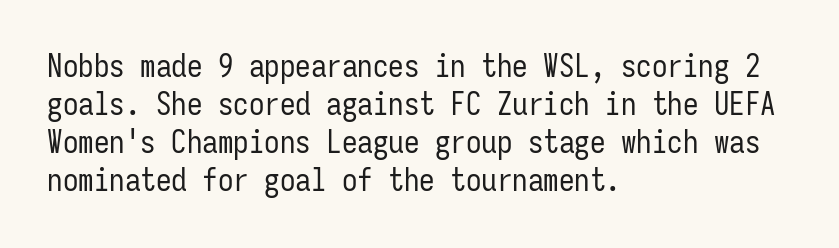
Q: Is the text bold? A: No.
Q: Is the text italic (slanted)? A: No, it is upright.
Q: Is the typeface a serif or a sans-serif typeface? A: Sans-serif.
Q: Is the text underlined? A: No.
Q: How is the paragraph aligned? A: Left-aligned.
Q: Is the spacing between letters normal or unusually wide? A: Normal.
Q: Width (condensed, normal, or wide)? A: Condensed.
Q: Stroke contrast? A: Low.
Q: x-height? A: Medium.
Q: Monospaced? A: Yes.
